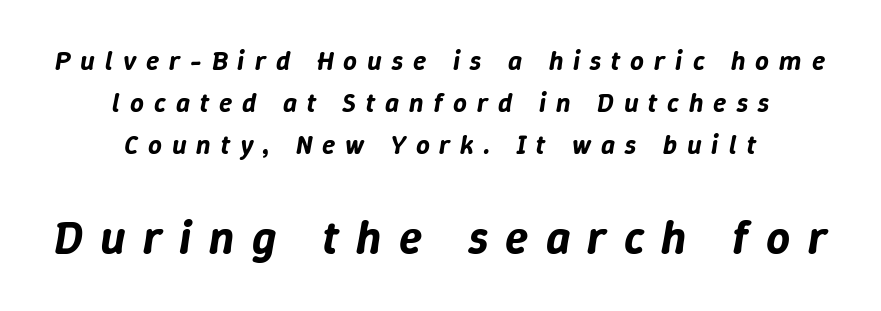
{"italic": "yes", "lean": "right", "slant_degrees": 9, "width": "normal", "stroke_contrast": "low", "x_height": "medium", "monospaced": "no", "underline": "no", "align": "center", "line_spacing": "normal", "line_spacing_ratio": 1.55, "letter_spacing": "wide", "letter_spacing_em": 0.37, "larger_block": "second", "size_ratio": 1.74, "glyph_px": 47}
